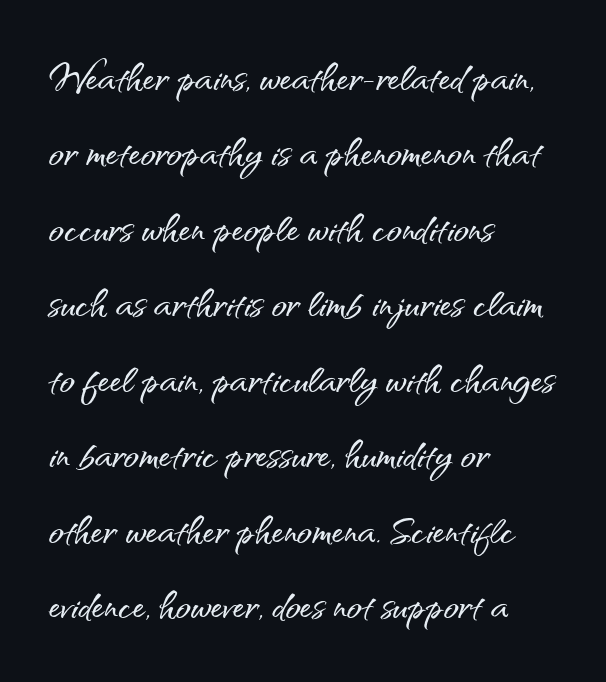
Bare-footed words on every line. Character widths vary here, with narrow letters taking less room than wide ones. Look at the tracking — it's just the regular setting, nothing added. Each line starts at the same left margin while the right side varies.
